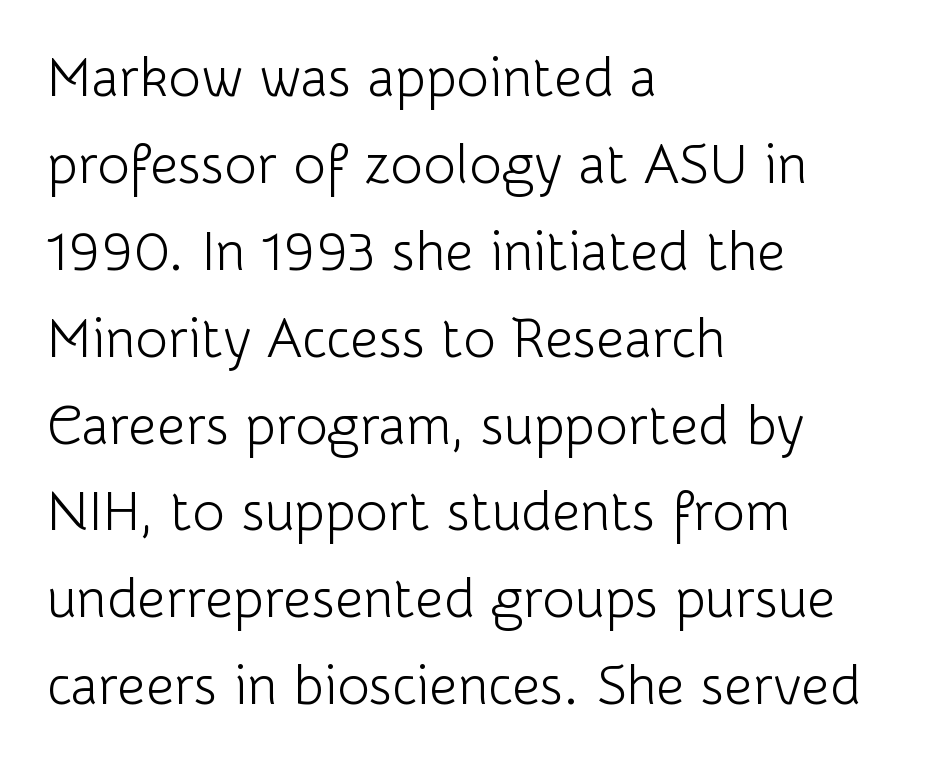
The typeface chosen for these lines omits serifs. Only glyphs here, with clear space below each row. The cut favours lightness, reaching ordinary text weight at its darkest. Leading matches the norm, producing a regular column. Tracking value appears to be zero — textbook default spacing.
